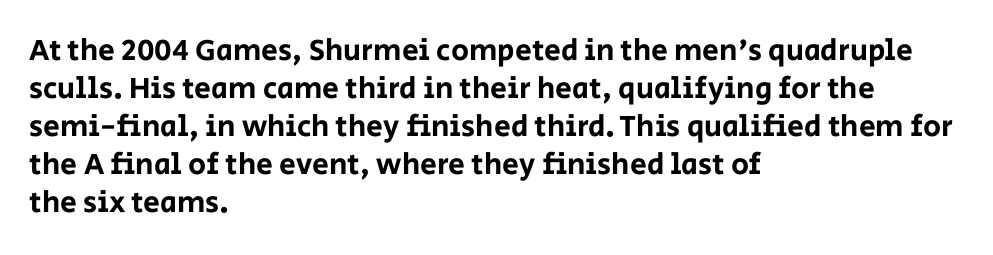
Line starts are locked; line ends wander. The letters advance in unequal steps, a hallmark of proportional type. A clean baseline with only descenders dipping below it. Letterform terminals end flat and unadorned throughout the passage. You can tell it's not italic because the verticals are truly vertical. Notice how descenders clear the ascenders below comfortably — that's standard leading.
